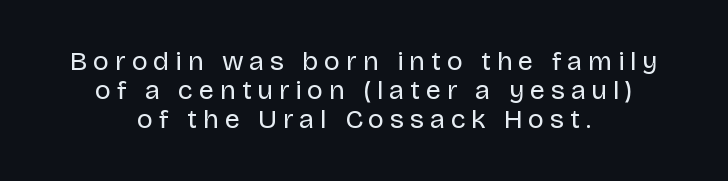
Q: Is the text bold? A: No.
Q: Is the text italic (slanted)? A: No, it is upright.
Q: Is the text underlined? A: No.
Q: How is the paragraph aligned? A: Centered.
Q: Is the spacing between letters normal or unusually wide? A: Unusually wide.
Q: Is the spacing between lines tight, normal or loose? A: Tight.
